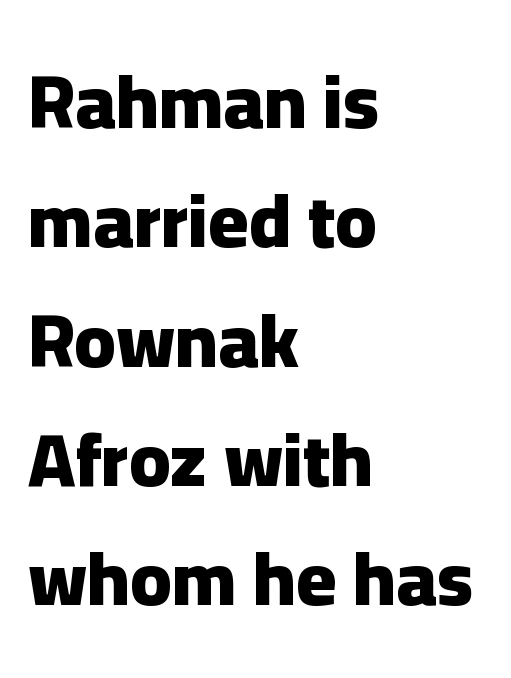
Q: Is the text bold? A: Yes.
Q: Is the text italic (slanted)? A: No, it is upright.
Q: Is the typeface a serif or a sans-serif typeface? A: Sans-serif.
Q: Is the text underlined? A: No.
Q: How is the paragraph aligned? A: Left-aligned.
Q: Is the spacing between letters normal or unusually wide? A: Normal.
Q: Is the spacing between lines tight, normal or loose? A: Normal.
Q: Width (condensed, normal, or wide)? A: Normal.
Q: Stroke contrast? A: Low.
Q: x-height? A: Medium.
Q: Monospaced? A: No.
